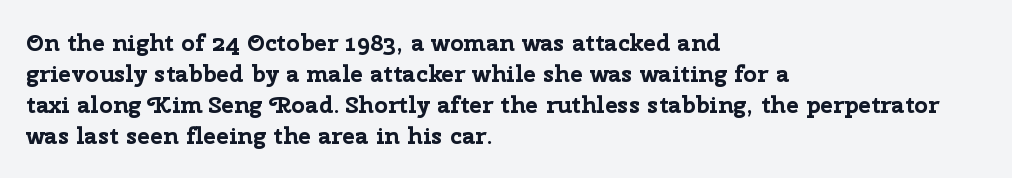
If you measured baseline to baseline, you'd find a middling distance. The specimen reads as upright at a glance. Glyph-to-glyph distance matches everyday printed text. Heavy, bold letterforms. Each row of text sits above clean, open space.
